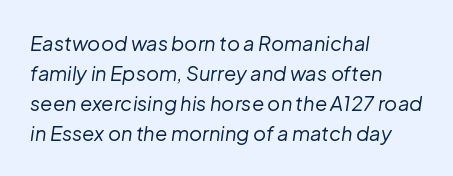
Q: Is the text bold? A: No.
Q: Is the text italic (slanted)? A: Yes, it leans right by about 8 degrees.
Q: Is the text underlined? A: No.
Q: How is the paragraph aligned? A: Left-aligned.
Q: Is the spacing between letters normal or unusually wide? A: Normal.
Q: Is the spacing between lines tight, normal or loose? A: Normal.
